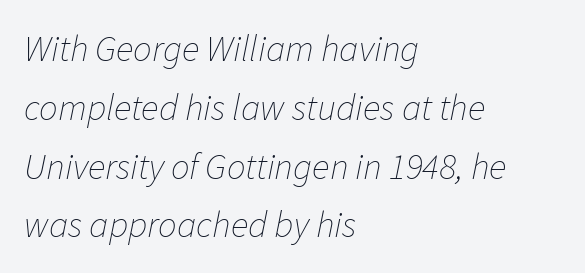
{"italic": "yes", "lean": "right", "slant_degrees": 11, "bold": "no", "weight": "thin", "width": "normal", "stroke_contrast": "low", "x_height": "medium", "monospaced": "no", "underline": "no", "align": "left", "line_spacing": "normal", "line_spacing_ratio": 1.59, "letter_spacing": "normal", "letter_spacing_em": 0.0, "glyph_px": 37}
